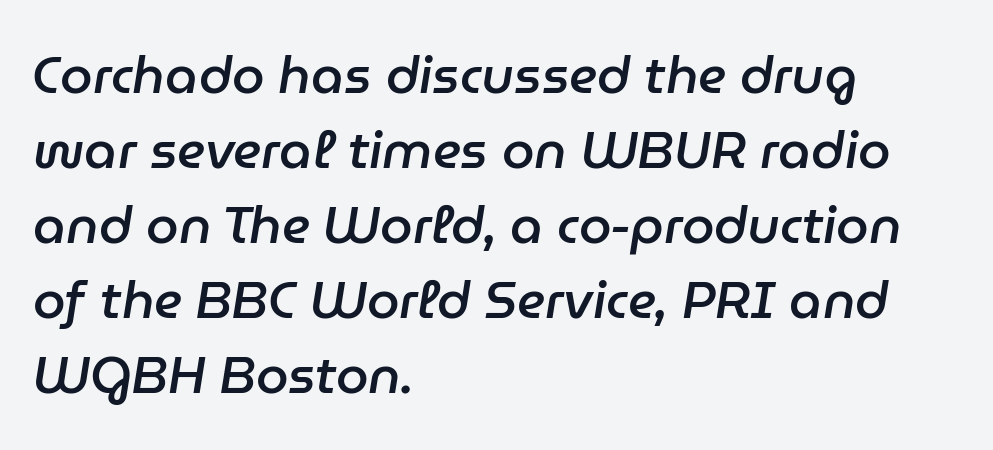
Q: Is the text bold? A: Semi-bold.
Q: Is the text italic (slanted)? A: Yes, it leans right by about 9 degrees.
Q: Is the text underlined? A: No.
Q: How is the paragraph aligned? A: Left-aligned.
Q: Is the spacing between letters normal or unusually wide? A: Normal.
Q: Is the spacing between lines tight, normal or loose? A: Normal.
Q: Width (condensed, normal, or wide)? A: Normal.
Q: Stroke contrast? A: Low.
Q: x-height? A: Medium.
Q: Monospaced? A: No.
